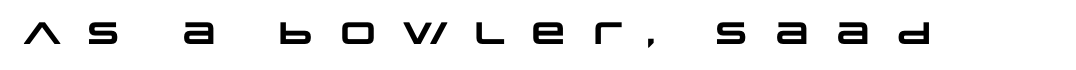
Q: Is the text bold? A: Yes.
Q: Is the typeface a serif or a sans-serif typeface? A: Sans-serif.
Q: Is the text underlined? A: No.
Q: Is the spacing between letters normal or unusually wide? A: Unusually wide.
Q: Width (condensed, normal, or wide)? A: Wide.
Q: Stroke contrast? A: Low.
Q: x-height? A: Large.
Q: Monospaced? A: No.
